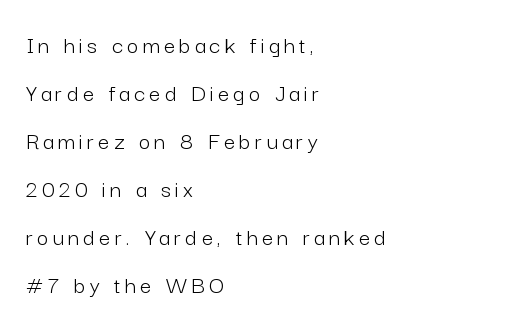
The image shows 25 px text type, upright; set left-aligned, loose line spacing (1.92x), not underlined.
